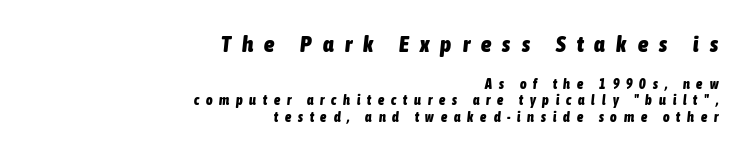
Posture: slanted. Of the two passages, the one on top uses the larger point size. Typesetter's note: full bold, strokes at maximum text heaviness. Display-style spreading of the glyphs; the letterfit is very open.
